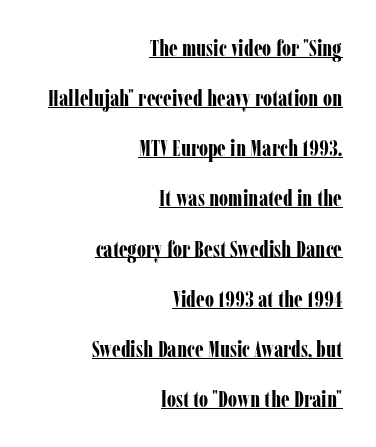
The rendering uses a bold face; every stroke is thick and dark. This rendering leaves character spacing at its baseline value. Italic? Not at all — the glyphs are vertical. Reading down the column, the eye jumps a long way to each next line. This sample is right-justified, so line beginnings fall wherever the words allow. The lettering is marked with a stroke running underneath it.
